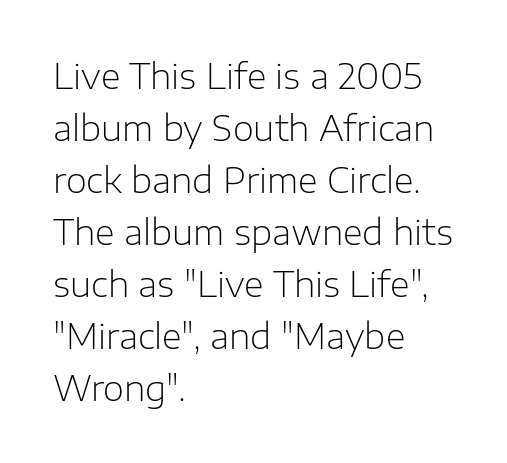
Q: Is the text bold? A: No.
Q: Is the text italic (slanted)? A: No, it is upright.
Q: Is the typeface a serif or a sans-serif typeface? A: Sans-serif.
Q: Is the text underlined? A: No.
Q: How is the paragraph aligned? A: Left-aligned.
Q: Is the spacing between letters normal or unusually wide? A: Normal.
Q: Is the spacing between lines tight, normal or loose? A: Normal.
Q: Width (condensed, normal, or wide)? A: Normal.
Q: Stroke contrast? A: Low.
Q: x-height? A: Medium.
Q: Monospaced? A: No.
